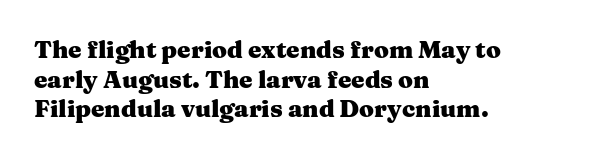
Nobody drew a line under any word here. The lettering stays uniformly vertical, giving the passage a roman look. Each word holds together tightly as a unit, with standard inter-letter gaps. A student would call this left alignment; a typographer would say flush left, rag right. Typographic density is high because the face is bold.
